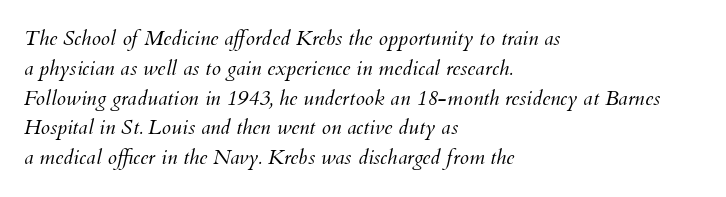
The passage shown leans; its letterforms are oblique. In terms of leading, this rendering sits right in the middle. The weight tops out at a normal text grade. The passage is arranged the way most books set body copy — flush left.
